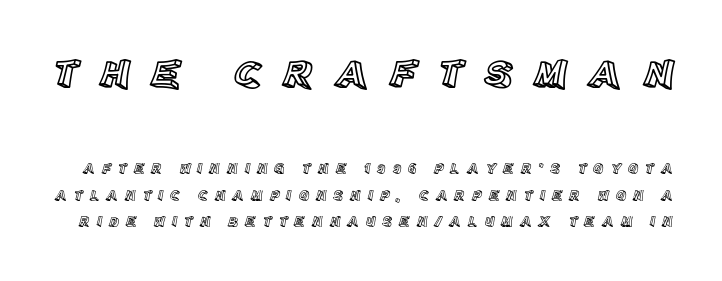
{"width": "normal", "x_height": "large", "monospaced": "no", "underline": "no", "line_spacing_ratio": 1.89, "letter_spacing": "wide", "letter_spacing_em": 0.49, "larger_block": "first", "size_ratio": 2.93, "glyph_px": 41}
